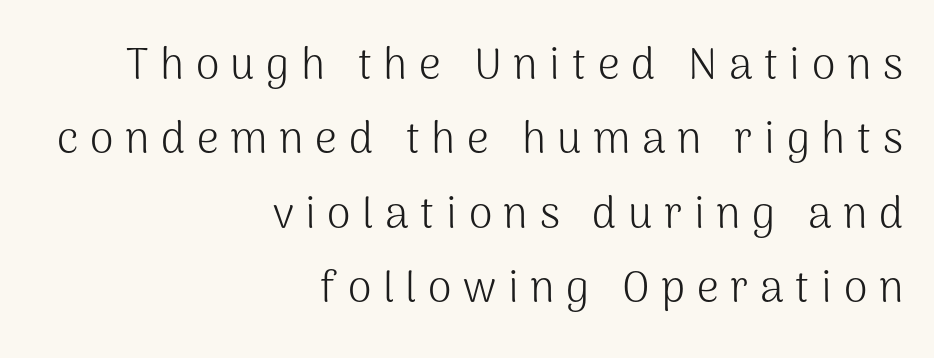
{"serif": "no", "italic": "no", "bold": "no", "weight": "light", "width": "normal", "stroke_contrast": "medium", "x_height": "medium", "monospaced": "no", "underline": "no", "align": "right", "line_spacing_ratio": 1.73, "letter_spacing": "wide", "letter_spacing_em": 0.27, "glyph_px": 43}
